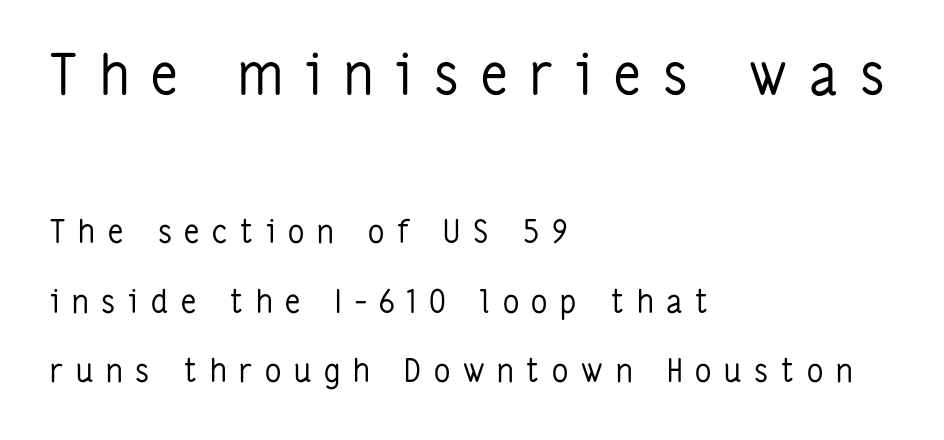
The image shows 56 px regular-weight, condensed sans-serif type, upright; set left-aligned, loose line spacing (2.18x), unusually wide letter spacing (+0.4 em), not underlined; the first (top) block is 1.75x larger; low stroke contrast and a medium x-height.
